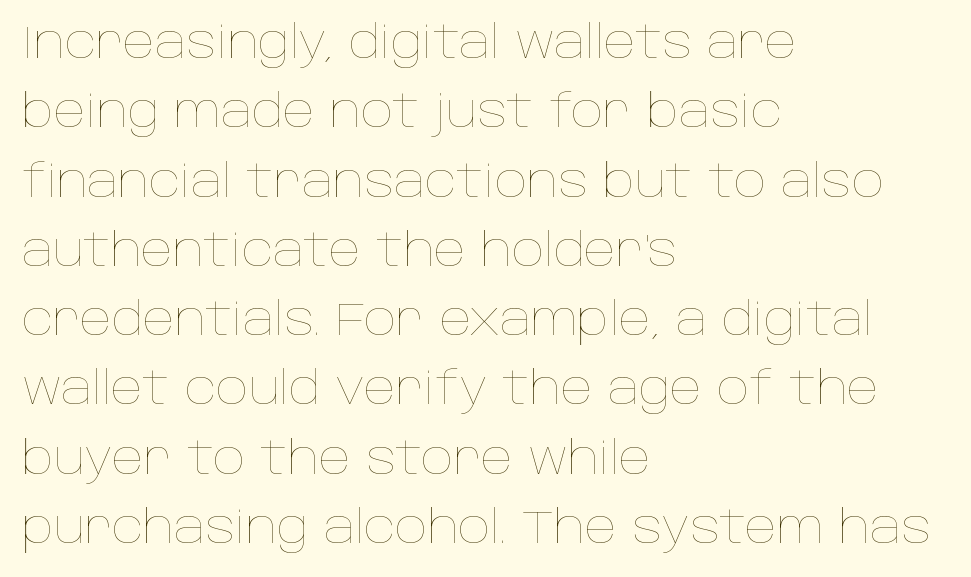
The image shows 45 px thin type, upright; set left-aligned, normal line spacing (1.54x), normal letter spacing, not underlined; low stroke contrast and a large x-height.
